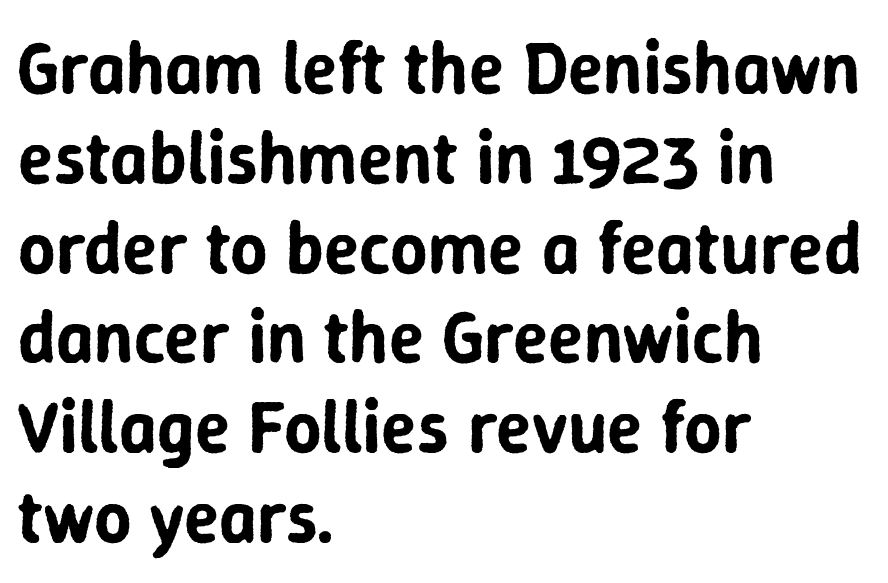
Typographically, this falls in the sans-serif category. The compositor pushed each line to the left boundary. Posture: straight, roman, zero tilt. Character widths vary here, with narrow letters taking less room than wide ones. Glyph-to-glyph distance matches everyday printed text.
